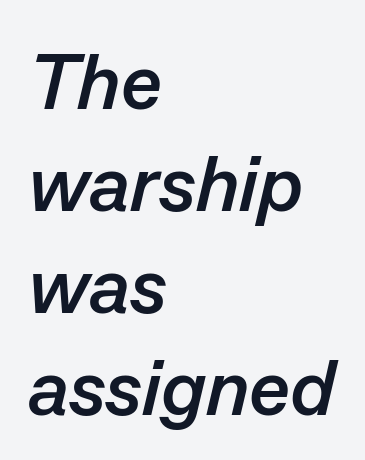
{"italic": "yes", "lean": "right", "slant_degrees": 13, "bold": "yes", "weight": "semibold", "width": "normal", "stroke_contrast": "low", "x_height": "medium", "monospaced": "no", "underline": "no", "align": "left", "line_spacing": "normal", "line_spacing_ratio": 1.29, "letter_spacing": "normal", "letter_spacing_em": 0.0, "glyph_px": 79}
